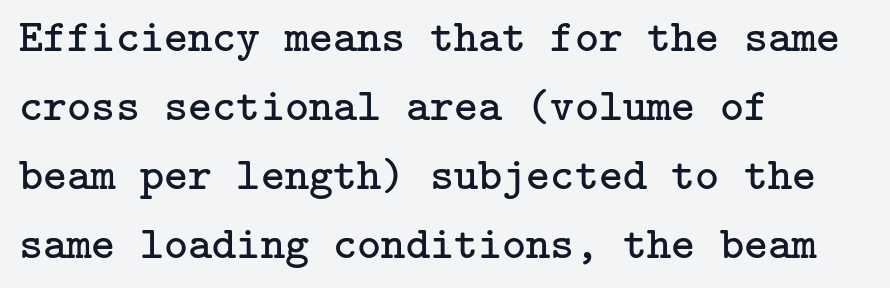
Q: Is the text bold? A: No.
Q: Is the text italic (slanted)? A: No, it is upright.
Q: Is the typeface a serif or a sans-serif typeface? A: Serif.
Q: Is the text underlined? A: No.
Q: How is the paragraph aligned? A: Left-aligned.
Q: Is the spacing between letters normal or unusually wide? A: Normal.
Q: Is the spacing between lines tight, normal or loose? A: Normal.
Q: Width (condensed, normal, or wide)? A: Normal.
Q: Stroke contrast? A: Low.
Q: x-height? A: Medium.
